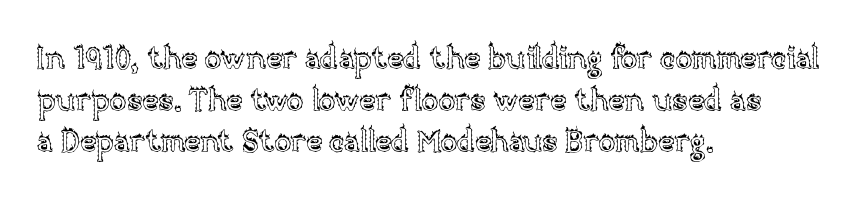
The image shows 31 px text type, upright; set left-aligned, normal line spacing (1.34x), normal letter spacing, not underlined; a large x-height.
